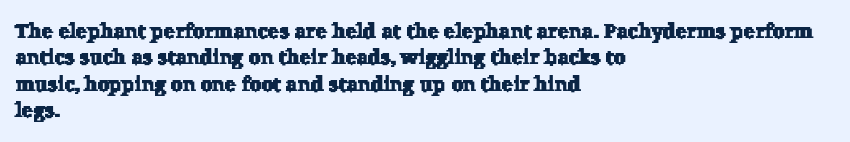
{"underline": "no", "align": "left", "line_spacing": "normal", "line_spacing_ratio": 1.26, "letter_spacing": "normal", "letter_spacing_em": 0.0, "glyph_px": 21}
